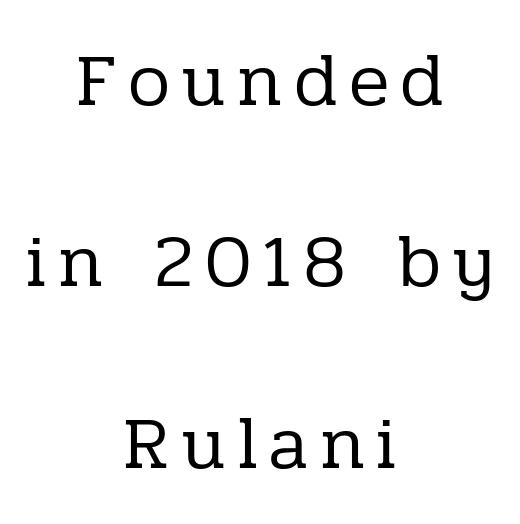
{"serif": "yes", "italic": "no", "bold": "no", "weight": "regular", "width": "normal", "stroke_contrast": "low", "x_height": "medium", "monospaced": "no", "underline": "no", "align": "center", "line_spacing": "loose", "line_spacing_ratio": 2.42, "glyph_px": 75}
